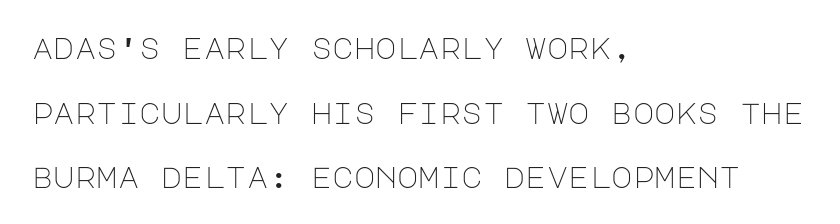
Q: Is the text bold? A: No.
Q: Is the text italic (slanted)? A: No, it is upright.
Q: Is the typeface a serif or a sans-serif typeface? A: Sans-serif.
Q: Is the text underlined? A: No.
Q: How is the paragraph aligned? A: Left-aligned.
Q: Is the spacing between letters normal or unusually wide? A: Normal.
Q: Is the spacing between lines tight, normal or loose? A: Loose.
Q: Width (condensed, normal, or wide)? A: Normal.
Q: Stroke contrast? A: Low.
Q: x-height? A: Large.
